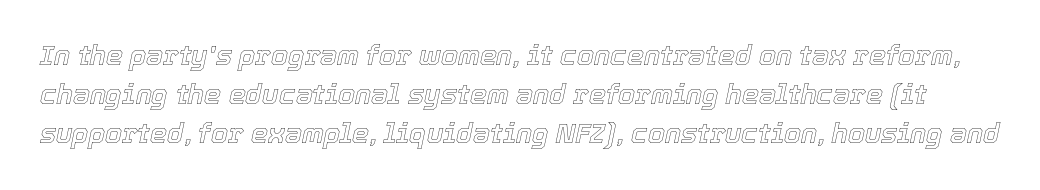
Vertical spacing — default. Beneath every word, the page is bare. Students, note that the glyphs here touch the page at normal intervals. If you drew a line through each stem, it would be angled.
